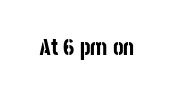
The image shows 23 px bold type, upright; set normal letter spacing, not underlined.
